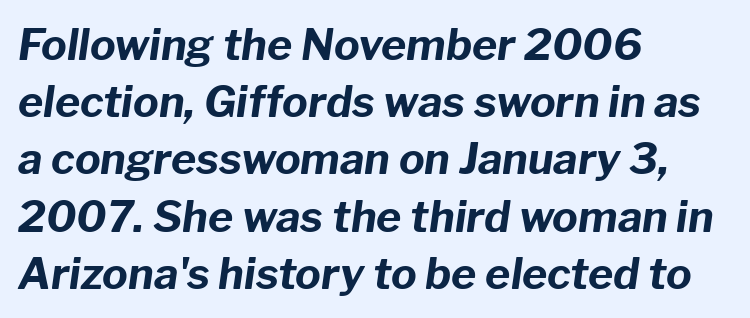
Q: Is the text bold? A: Yes.
Q: Is the text italic (slanted)? A: Yes, it leans right by about 8 degrees.
Q: Is the text underlined? A: No.
Q: How is the paragraph aligned? A: Left-aligned.
Q: Is the spacing between letters normal or unusually wide? A: Normal.
Q: Is the spacing between lines tight, normal or loose? A: Normal.
Q: Width (condensed, normal, or wide)? A: Normal.
Q: Stroke contrast? A: Low.
Q: x-height? A: Medium.
Q: Monospaced? A: No.
